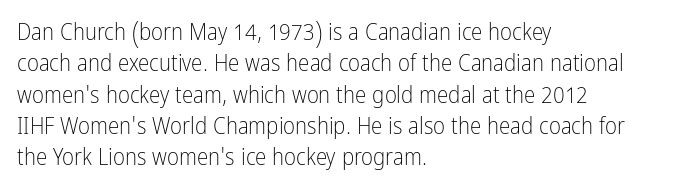
One glance says typical: line gaps are just what's usual. What stands out about the letter spacing? Nothing — it is the standard amount. This reads as an unemphasized weight, regular at the heaviest. The text block is weighted toward the left margin, trailing off unevenly rightward. Descender tails drop into unmarked territory. The specimen reads as upright at a glance.
